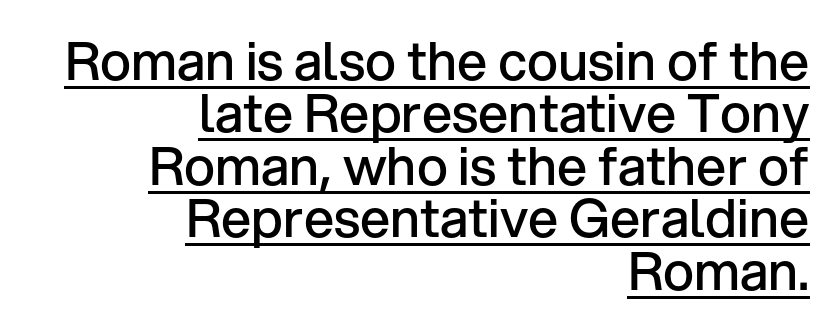
{"serif": "no", "italic": "no", "bold": "semi", "weight": "semibold", "width": "normal", "stroke_contrast": "low", "x_height": "medium", "monospaced": "no", "underline": "yes", "align": "right", "line_spacing": "tight", "line_spacing_ratio": 0.99, "letter_spacing": "normal", "letter_spacing_em": 0.0, "glyph_px": 53}
